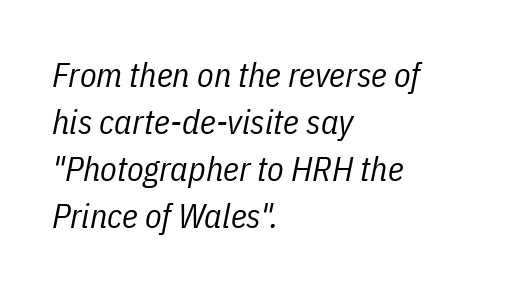
{"italic": "yes", "lean": "right", "slant_degrees": 11, "bold": "no", "weight": "regular", "width": "condensed", "stroke_contrast": "low", "x_height": "medium", "monospaced": "no", "underline": "no", "align": "left", "line_spacing": "normal", "line_spacing_ratio": 1.38, "letter_spacing": "normal", "letter_spacing_em": 0.0, "glyph_px": 34}
